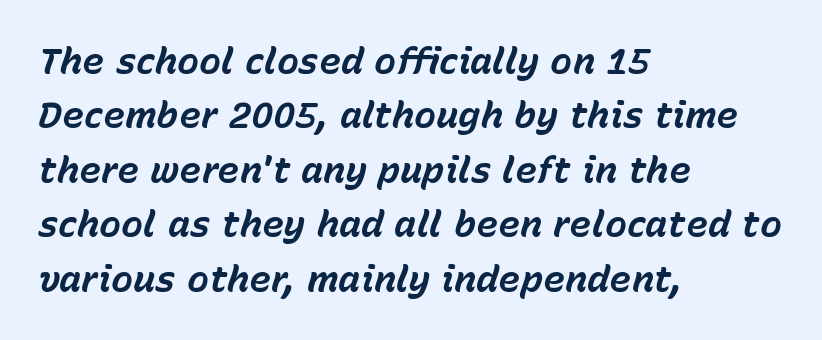
The image shows 37 px bold type, italic (leaning right); set left-aligned, normal line spacing (1.47x), normal letter spacing, not underlined; low stroke contrast and a medium x-height.
